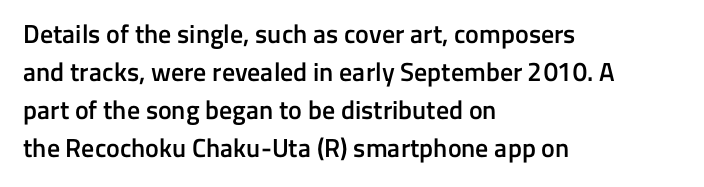
The image shows 26 px text type, upright; set left-aligned, normal line spacing (1.46x), normal letter spacing, not underlined.
